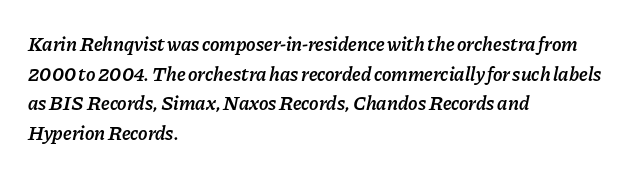
Evenly set lines give the paragraph a standard silhouette. All the whitespace from short lines collects on the right. These words are printed semibold, heavier than regular yet not bold. The glyphs look as if they've been sheared to an angle.
